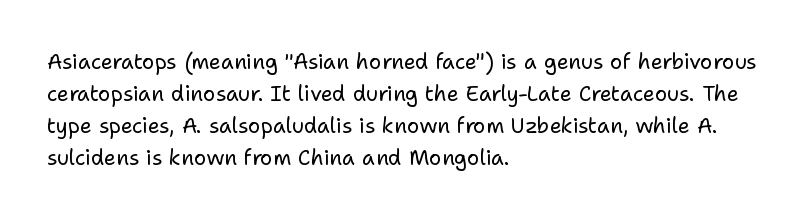
Vertical strokes here are truly vertical. The paragraph has a hard left edge and a soft right edge. The rendering uses a moderate line-height, typical for paragraphs. The cut favours lightness, reaching ordinary text weight at its darkest.
